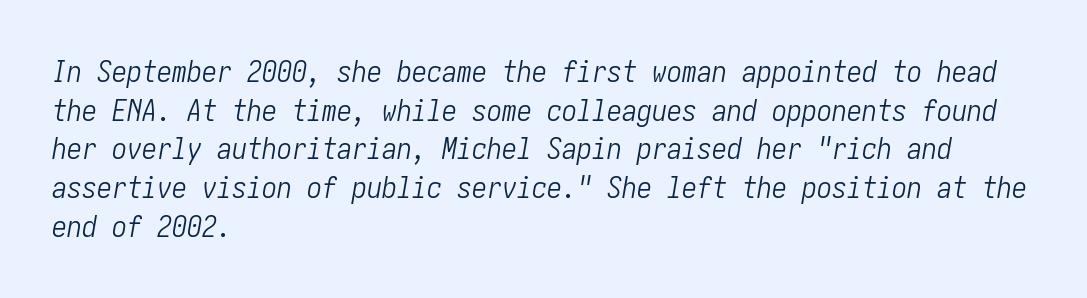
{"italic": "yes", "lean": "right", "slant_degrees": 10, "bold": "no", "weight": "light", "width": "condensed", "stroke_contrast": "low", "x_height": "medium", "underline": "no", "align": "left", "line_spacing": "normal", "line_spacing_ratio": 1.29, "letter_spacing": "normal", "letter_spacing_em": 0.0, "glyph_px": 30}
